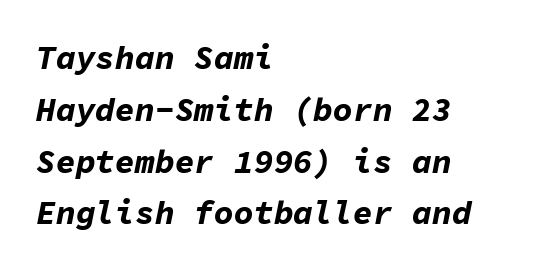
A typesetter would call this leading conventional body-copy spacing. Notice how the passage keeps a crisp vertical edge on the left only. The line texture is even and compact thanks to regular tracking. Heft: maximum for text — a bold. It's the slanting kind of type.
